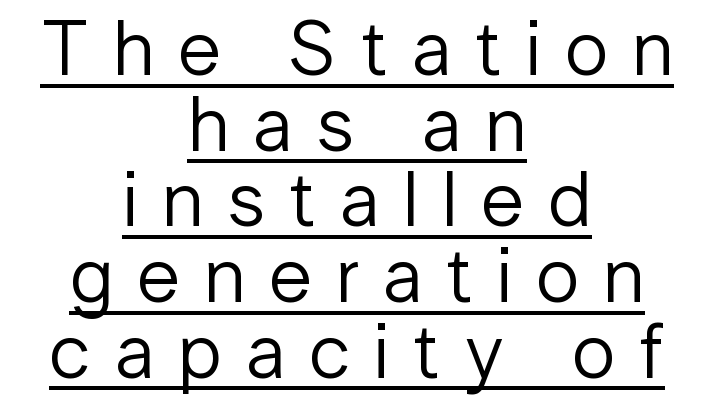
The image shows 78 px regular-weight sans-serif type, upright; set centered, tight line spacing (0.97x), unusually wide letter spacing (+0.31 em), underlined; low stroke contrast and a medium x-height.
